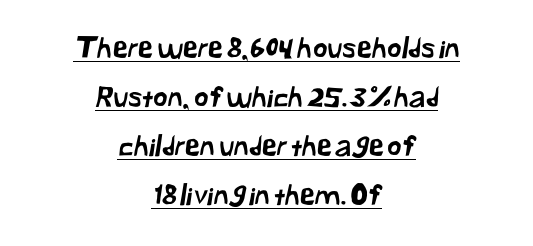
{"serif": "no", "width": "normal", "stroke_contrast": "low", "x_height": "medium", "monospaced": "no", "underline": "yes", "align": "center", "line_spacing_ratio": 1.75, "letter_spacing": "normal", "letter_spacing_em": 0.0, "glyph_px": 28}
